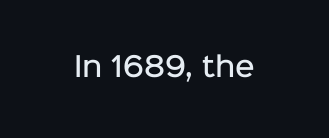
Q: Is the text bold? A: Semi-bold.
Q: Is the text italic (slanted)? A: No, it is upright.
Q: Is the text underlined? A: No.
Q: Is the spacing between letters normal or unusually wide? A: Normal.
